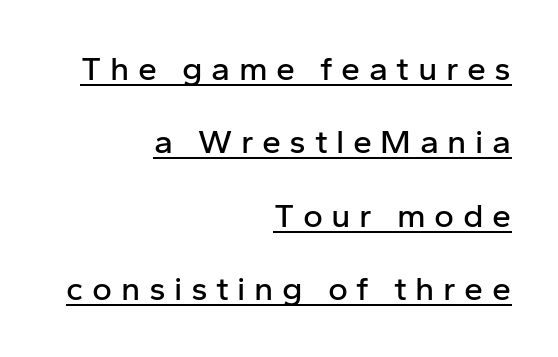
Q: Is the text italic (slanted)? A: No, it is upright.
Q: Is the typeface a serif or a sans-serif typeface? A: Sans-serif.
Q: Is the text underlined? A: Yes.
Q: How is the paragraph aligned? A: Right-aligned.
Q: Is the spacing between letters normal or unusually wide? A: Unusually wide.
Q: Is the spacing between lines tight, normal or loose? A: Loose.
Q: Width (condensed, normal, or wide)? A: Normal.
Q: Stroke contrast? A: Low.
Q: x-height? A: Medium.
Q: Monospaced? A: No.
